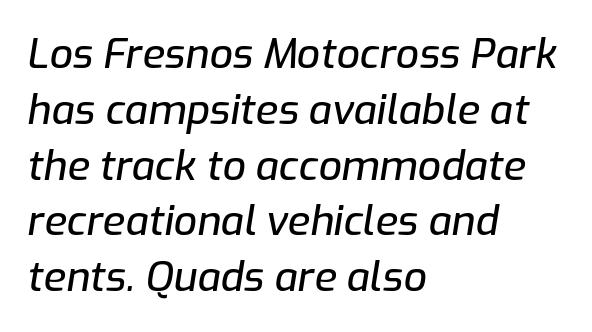
The image shows 41 px text type, italic (leaning right); set left-aligned, normal line spacing (1.36x), normal letter spacing, not underlined; low stroke contrast and a medium x-height.
